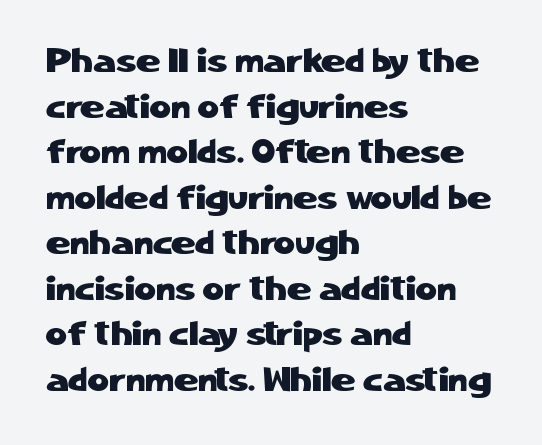
The designer went with a sans here, leaving each stem footless. The setting favours the left margin, as ordinary paragraphs usually do. Regular leading. You could not count columns in this text — the font is proportionally spaced.
